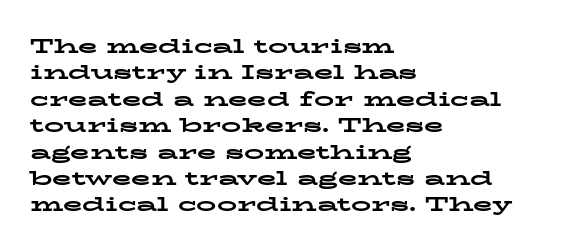
No extra tracking has been applied to these lines. The font is running at its bold setting. Students, observe: this is what conventionally led text looks like. Ascenders rise straight up at ninety degrees.
